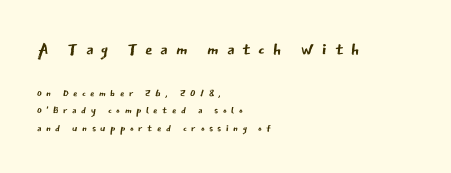
{"italic": "no", "bold": "no", "underline": "no", "align": "left", "line_spacing_ratio": 1.24, "letter_spacing": "wide", "letter_spacing_em": 0.32, "larger_block": "first", "size_ratio": 1.71, "glyph_px": 24}
